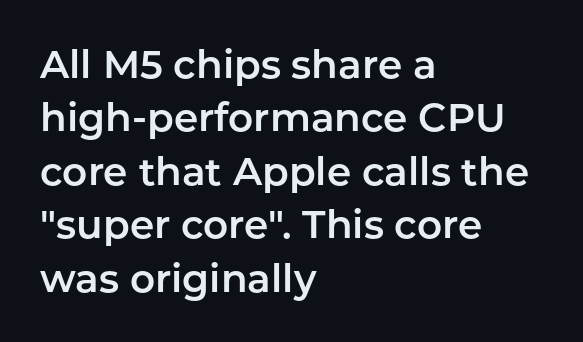
The image shows 39 px sans-serif type, upright; set left-aligned, normal line spacing (1.37x), normal letter spacing, not underlined; low stroke contrast and a medium x-height.
